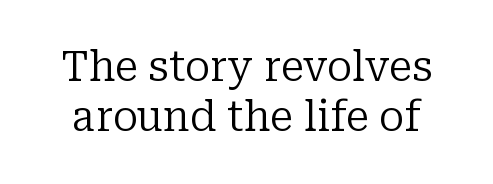
The image shows 42 px regular-weight serif type, upright; set line spacing 1.18x, normal letter spacing, not underlined; low stroke contrast and a medium x-height.
